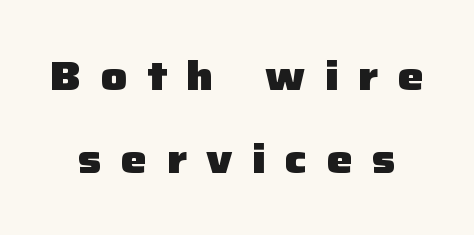
The image shows 41 px heavy sans-serif type, upright; set loose line spacing (2.03x), unusually wide letter spacing (+0.47 em), not underlined; low stroke contrast and a medium x-height.
